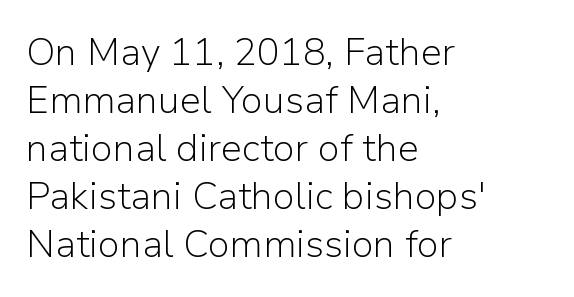
Ordinary non-slanted type is in use. In CSS terms this would be text-align: left. The passage shown is typeset with a sans-serif family. Type without underlining. The letters advance in unequal steps, a hallmark of proportional type.
